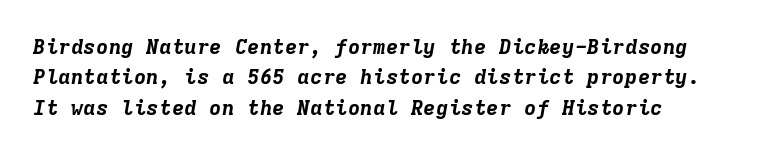
The image shows 21 px bold type, italic (leaning right); set left-aligned, normal line spacing (1.45x), normal letter spacing, not underlined.
